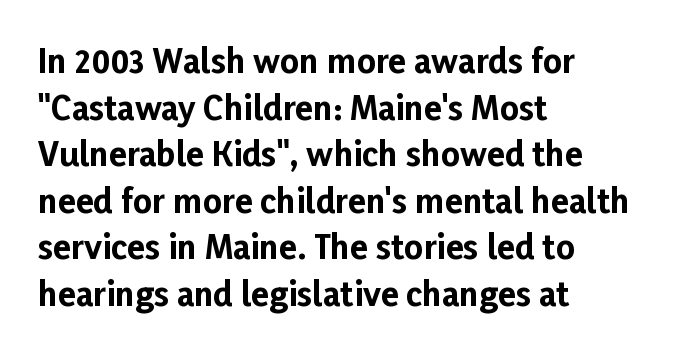
{"serif": "no", "italic": "no", "bold": "yes", "weight": "bold", "width": "normal", "stroke_contrast": "low", "x_height": "medium", "monospaced": "no", "underline": "no", "align": "left", "line_spacing": "normal", "line_spacing_ratio": 1.41, "letter_spacing": "normal", "letter_spacing_em": 0.0, "glyph_px": 33}
